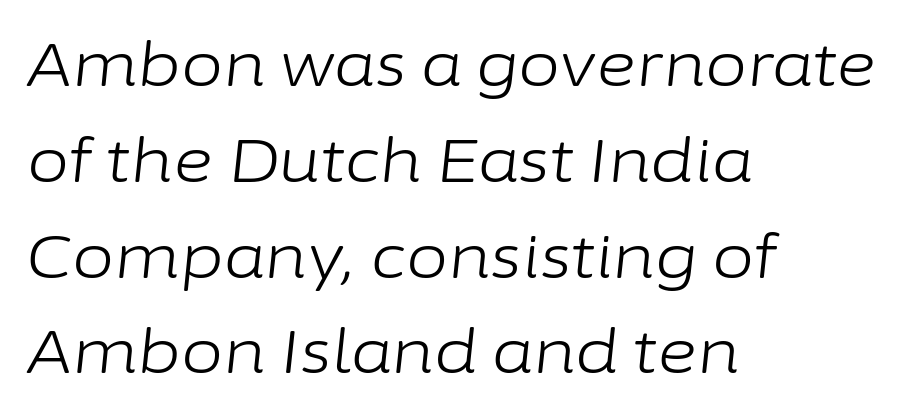
Is this a fixed-width face? No — the glyphs have proportional, varying widths. Nobody drew a line under any word here. Looking at the ascenders, they clearly lean. Does the copy run flush right? No — it runs flush left. Weight: in the light-to-regular range.
